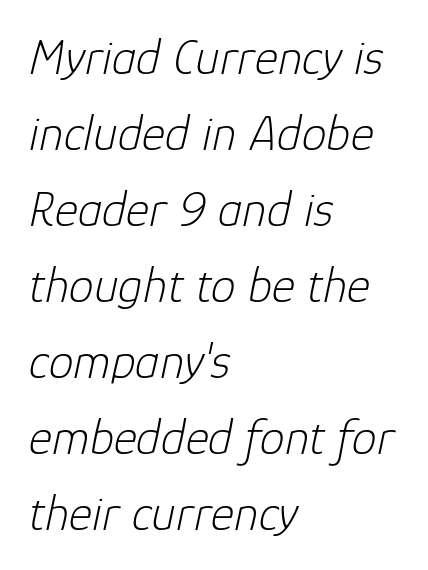
The image shows 50 px light type, italic (leaning right); set left-aligned, normal line spacing (1.52x), normal letter spacing, not underlined; low stroke contrast and a medium x-height.
